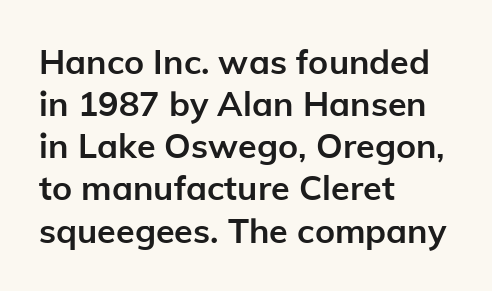
{"serif": "no", "italic": "no", "bold": "yes", "weight": "semibold", "width": "normal", "stroke_contrast": "low", "x_height": "medium", "monospaced": "no", "underline": "no", "align": "left", "line_spacing_ratio": 1.24, "letter_spacing": "normal", "letter_spacing_em": 0.0, "glyph_px": 34}
